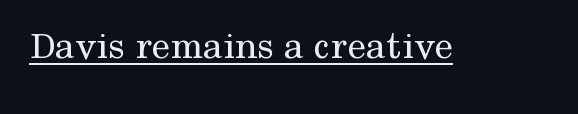
Q: Is the text bold? A: No.
Q: Is the text italic (slanted)? A: No, it is upright.
Q: Is the typeface a serif or a sans-serif typeface? A: Serif.
Q: Is the text underlined? A: Yes.
Q: Is the spacing between letters normal or unusually wide? A: Normal.
Q: Width (condensed, normal, or wide)? A: Normal.
Q: Stroke contrast? A: Medium.
Q: x-height? A: Medium.
Q: Monospaced? A: No.
